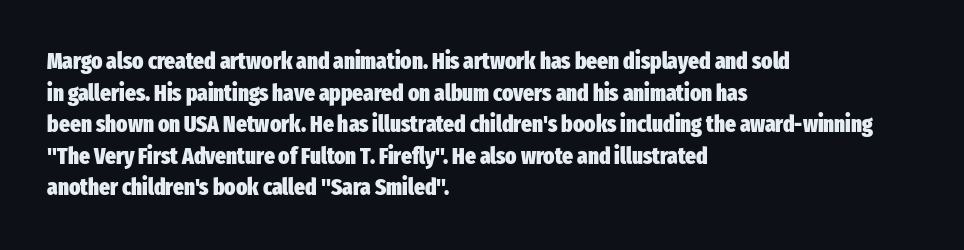
{"italic": "no", "bold": "yes", "underline": "no", "align": "left", "line_spacing": "normal", "line_spacing_ratio": 1.37, "letter_spacing": "normal", "letter_spacing_em": 0.0, "glyph_px": 23}
